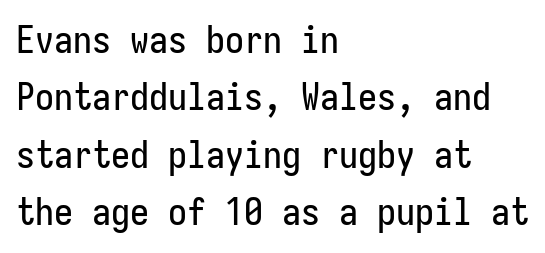
The rendering uses a moderate line-height, typical for paragraphs. Examine the stroke ends and you'll find no serifs. No extra tracking has been applied to these lines. Characters remain perfectly vertical along every line. Anything drawn beneath the words? Only blank space.
